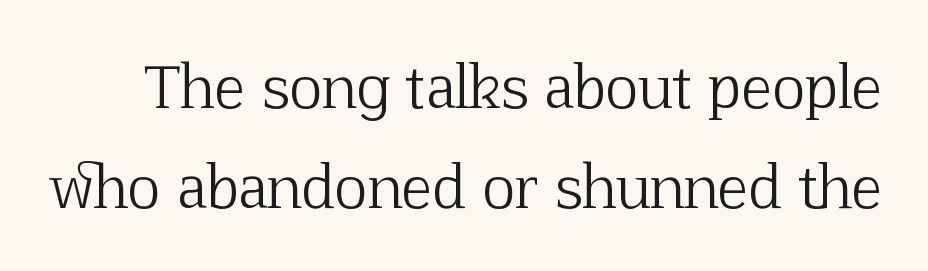
Q: Is the text bold? A: No.
Q: Is the text italic (slanted)? A: No, it is upright.
Q: Is the typeface a serif or a sans-serif typeface? A: Serif.
Q: Is the text underlined? A: No.
Q: Is the spacing between letters normal or unusually wide? A: Normal.
Q: Width (condensed, normal, or wide)? A: Normal.
Q: Stroke contrast? A: Low.
Q: x-height? A: Medium.
Q: Monospaced? A: No.
